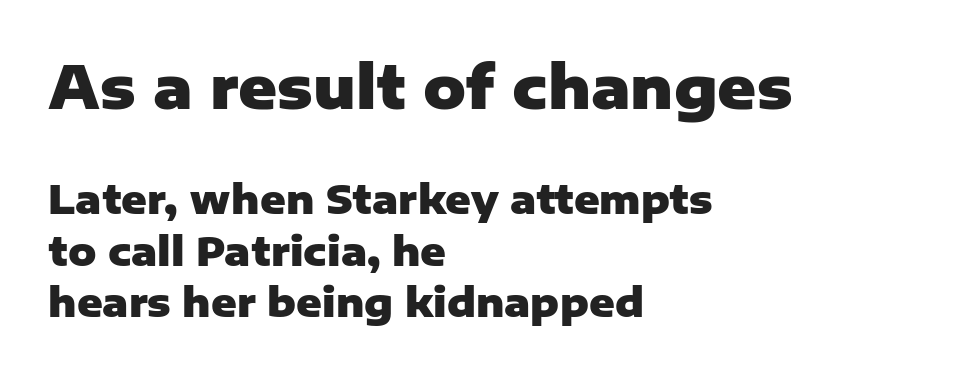
{"serif": "no", "italic": "no", "bold": "yes", "weight": "heavy", "width": "normal", "stroke_contrast": "low", "x_height": "medium", "monospaced": "no", "underline": "no", "align": "left", "line_spacing": "normal", "line_spacing_ratio": 1.32, "letter_spacing": "normal", "letter_spacing_em": 0.0, "larger_block": "first", "size_ratio": 1.51, "glyph_px": 59}
